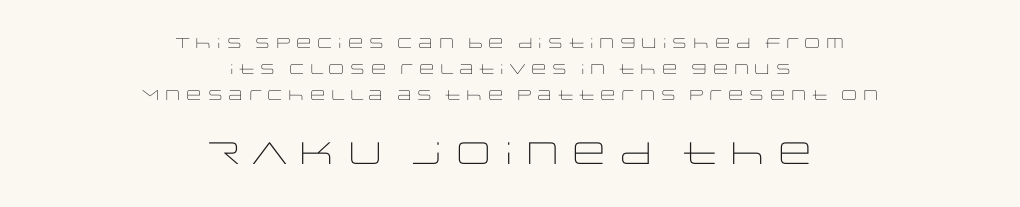
Q: Is the text bold? A: No.
Q: Is the text italic (slanted)? A: No, it is upright.
Q: Is the typeface a serif or a sans-serif typeface? A: Sans-serif.
Q: Is the text underlined? A: No.
Q: How is the paragraph aligned? A: Centered.
Q: Is the spacing between letters normal or unusually wide? A: Normal.
Q: Which block of text is set in a larger size, the first (top) or the second (bottom)? A: The second (bottom) one.
Q: Width (condensed, normal, or wide)? A: Wide.
Q: Stroke contrast? A: Low.
Q: x-height? A: Large.
Q: Monospaced? A: No.
